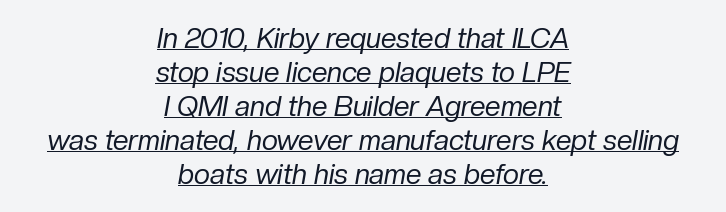
The image shows 28 px regular-weight type, italic (leaning right); set centered, line spacing 1.21x, normal letter spacing, underlined; low stroke contrast and a medium x-height.
